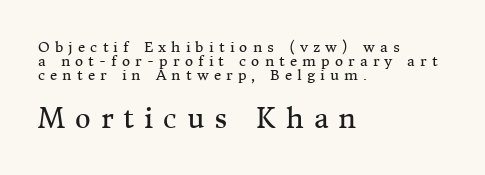
The image shows 27 px text type, upright; set left-aligned, tight line spacing (0.99x), unusually wide letter spacing (+0.37 em), not underlined; the second (bottom) block is 1.93x larger.
